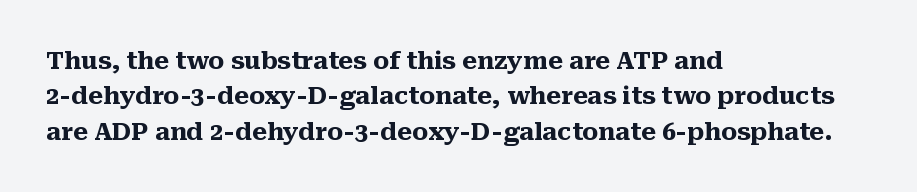
{"italic": "no", "bold": "yes", "underline": "no", "align": "left", "line_spacing": "normal", "line_spacing_ratio": 1.47, "letter_spacing": "normal", "letter_spacing_em": 0.0, "glyph_px": 24}
